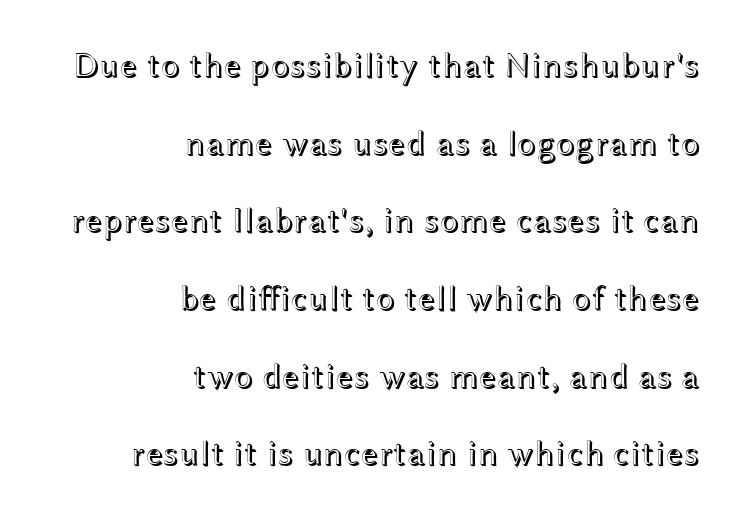
The block of text is sparse from top to bottom, with ample space between rows. Type without underlining. Think of a printed novel: that variable character pitch is what you see here. Letter spacing: default. Teacher's note: observe the even right margin — that is flush-right alignment.
